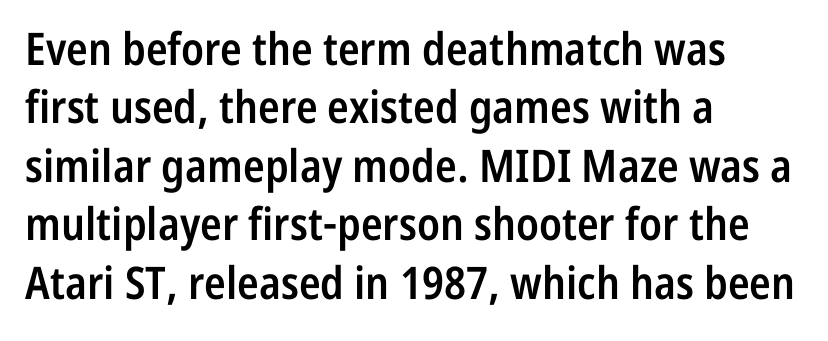
Q: Is the text bold? A: Semi-bold.
Q: Is the text italic (slanted)? A: No, it is upright.
Q: Is the typeface a serif or a sans-serif typeface? A: Sans-serif.
Q: Is the text underlined? A: No.
Q: How is the paragraph aligned? A: Left-aligned.
Q: Is the spacing between letters normal or unusually wide? A: Normal.
Q: Is the spacing between lines tight, normal or loose? A: Normal.
Q: Width (condensed, normal, or wide)? A: Condensed.
Q: Stroke contrast? A: Low.
Q: x-height? A: Medium.
Q: Monospaced? A: No.
